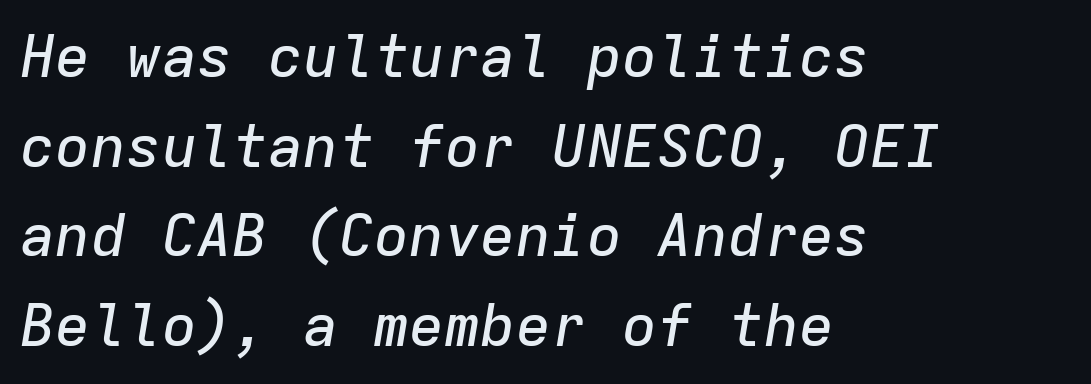
The image shows 59 px text type, italic (leaning right), monospaced; set left-aligned, normal line spacing (1.52x), normal letter spacing, not underlined; low stroke contrast and a medium x-height.
